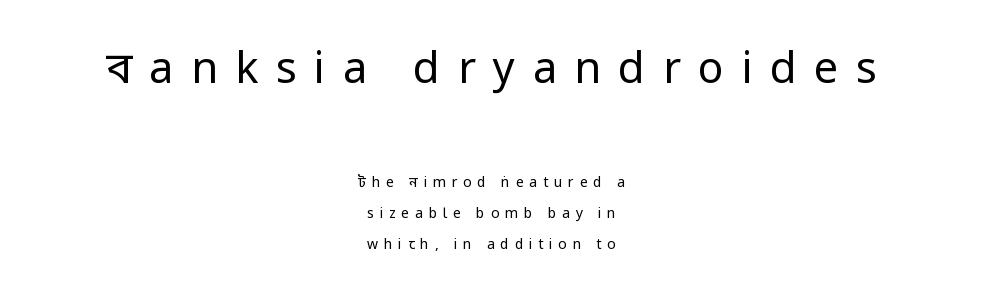
The image shows 43 px regular-weight, condensed sans-serif type, upright; set centered, loose line spacing (2.24x), unusually wide letter spacing (+0.41 em), not underlined; the first (top) block is 3.07x larger; low stroke contrast.
